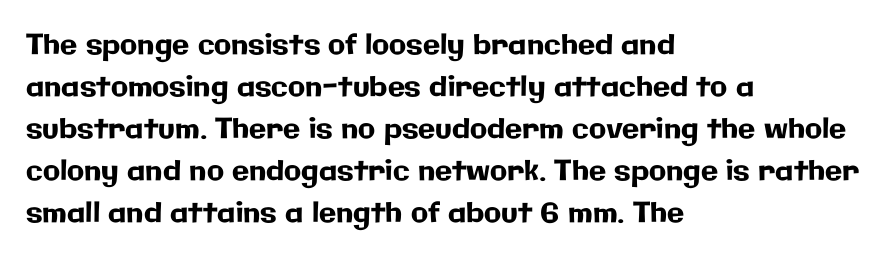
Q: Is the text italic (slanted)? A: No, it is upright.
Q: Is the typeface a serif or a sans-serif typeface? A: Sans-serif.
Q: Is the text underlined? A: No.
Q: How is the paragraph aligned? A: Left-aligned.
Q: Is the spacing between letters normal or unusually wide? A: Normal.
Q: Is the spacing between lines tight, normal or loose? A: Normal.
Q: Width (condensed, normal, or wide)? A: Normal.
Q: Stroke contrast? A: Low.
Q: x-height? A: Medium.
Q: Monospaced? A: No.
